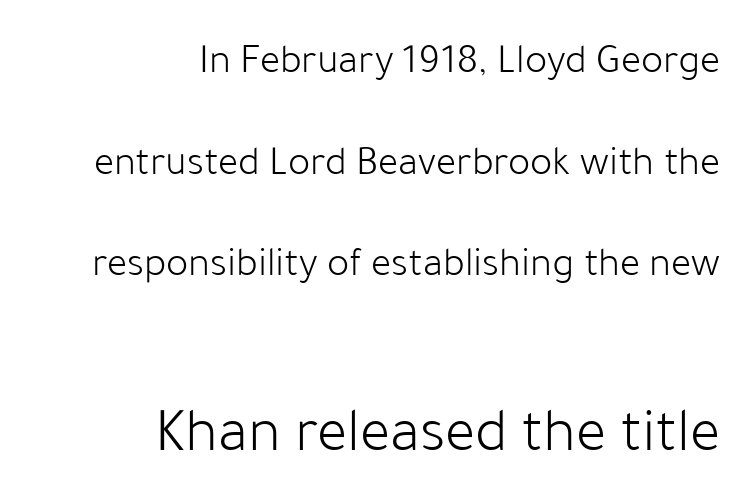
Which of the two is more prominent by size? The second, at the bottom. The type is set solid horizontally, with unmodified tracking. Summary of weight: not heavy and not bold. A great deal of white space separates one row of letters from the next. Proportional: the letters do not fall into vertical columns.
